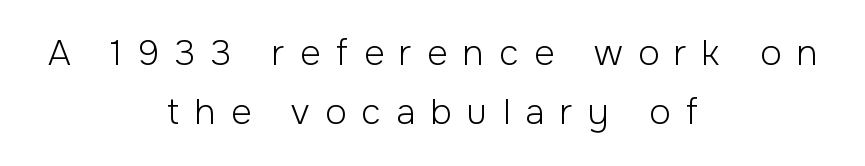
Q: Is the text bold? A: No.
Q: Is the text italic (slanted)? A: No, it is upright.
Q: Is the typeface a serif or a sans-serif typeface? A: Sans-serif.
Q: Is the text underlined? A: No.
Q: How is the paragraph aligned? A: Centered.
Q: Is the spacing between letters normal or unusually wide? A: Unusually wide.
Q: Is the spacing between lines tight, normal or loose? A: Normal.
Q: Width (condensed, normal, or wide)? A: Normal.
Q: Stroke contrast? A: Low.
Q: x-height? A: Medium.
Q: Monospaced? A: No.
